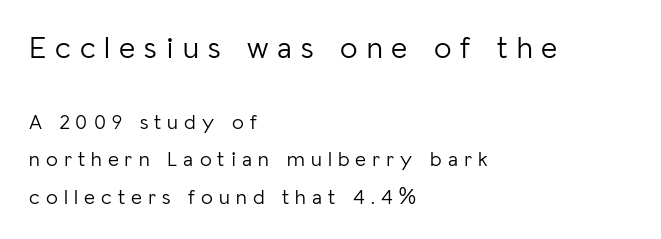
Q: Is the text bold? A: No.
Q: Is the text italic (slanted)? A: No, it is upright.
Q: Is the typeface a serif or a sans-serif typeface? A: Sans-serif.
Q: Is the text underlined? A: No.
Q: How is the paragraph aligned? A: Left-aligned.
Q: Is the spacing between letters normal or unusually wide? A: Unusually wide.
Q: Which block of text is set in a larger size, the first (top) or the second (bottom)? A: The first (top) one.
Q: Width (condensed, normal, or wide)? A: Normal.
Q: Stroke contrast? A: Low.
Q: x-height? A: Medium.
Q: Monospaced? A: No.
